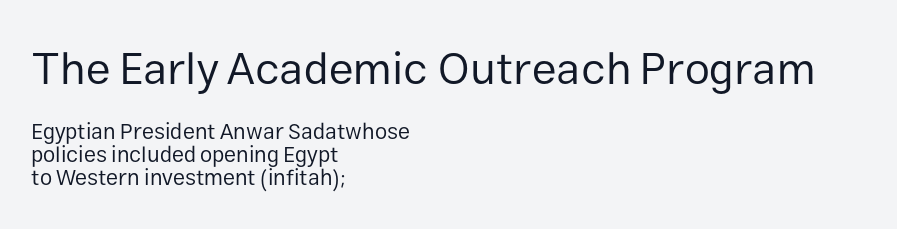
Posture: straight, roman, zero tilt. Caption: multi-line text, flush left, ragged right. Here the designer chose a conventional face with non-uniform glyph widths. The passage shown is not bold in any degree. Large over small — that's the arrangement of the two blocks here. Honestly, the rows look squashed on top of each other.
